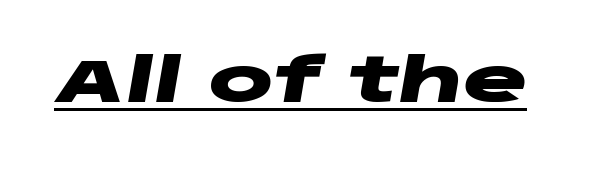
Q: Is the text bold? A: Yes.
Q: Is the text italic (slanted)? A: Yes, it leans right by about 10 degrees.
Q: Is the text underlined? A: Yes.
Q: Is the spacing between letters normal or unusually wide? A: Normal.
Q: Width (condensed, normal, or wide)? A: Wide.
Q: Stroke contrast? A: Low.
Q: x-height? A: Large.
Q: Monospaced? A: No.
